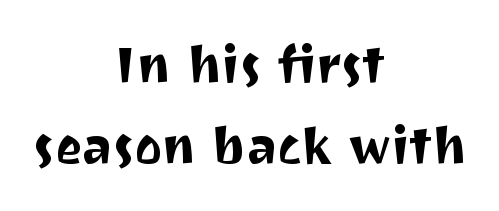
Posture: upright roman. The passage shown is typed in a proportional face where columns would drift. Characters follow at the spacing the type designer built in. Typeset on center — no edge is straight. The glyphs in this specimen are sans serif.
